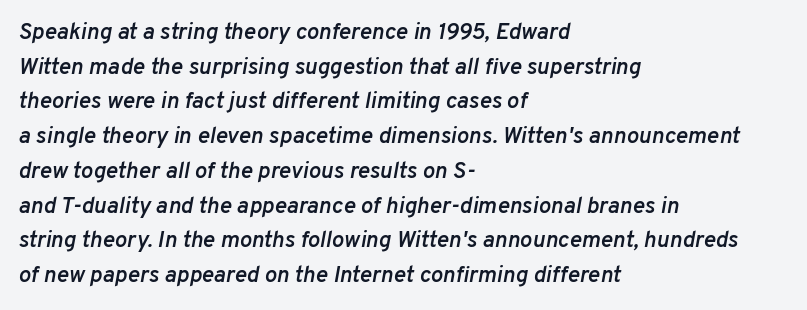
The rows are spaced the way most documents space them. Glance below the letters and you will spot only blank space. These lines stack with their left ends in a neat column. The rendering uses a semibold face; strokes are thickened but not to full bold.
